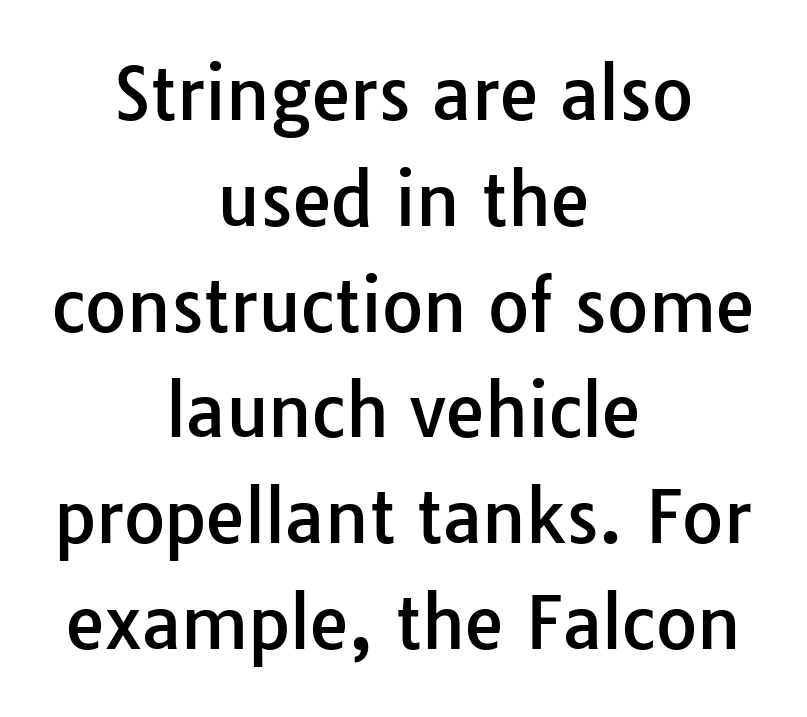
Check the space under the baseline: it is left empty. Whoever set this chose a conventional vertical rhythm. Note the varied advance widths — an 'i' is clearly narrower than an 'm'. The letters sit at their default tracking, neither squeezed nor spread. Horizontally, the lines are justified to the midpoint only. Posture: straight, roman, zero tilt.
